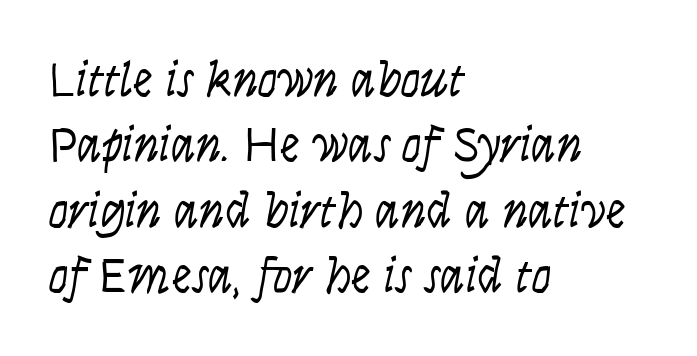
The image shows 50 px light, condensed type, italic (leaning right); set left-aligned, normal line spacing (1.31x), normal letter spacing, not underlined; low stroke contrast and a large x-height.
